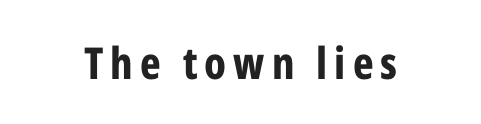
{"serif": "no", "italic": "no", "bold": "yes", "weight": "bold", "width": "condensed", "stroke_contrast": "low", "x_height": "medium", "monospaced": "no", "underline": "no", "glyph_px": 44}
